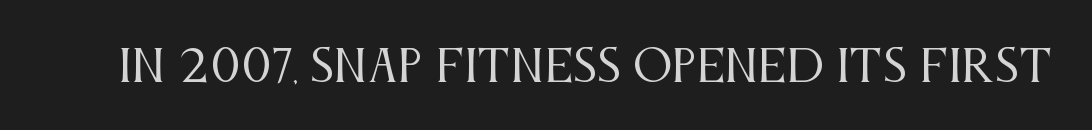
The image shows 44 px regular-weight, condensed serif type, upright; set normal letter spacing, not underlined; medium stroke contrast and a large x-height.
